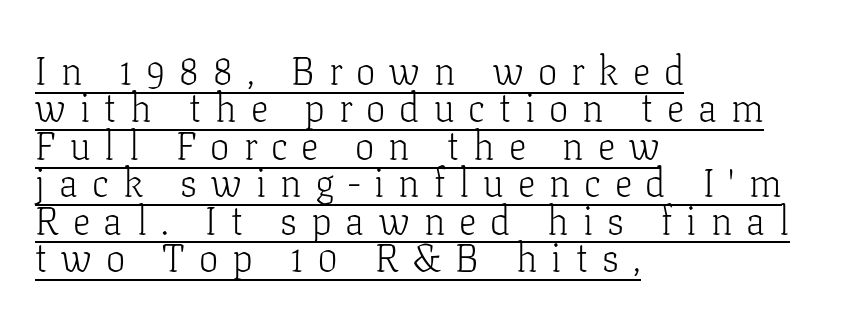
{"serif": "yes", "italic": "no", "bold": "no", "weight": "light", "width": "normal", "stroke_contrast": "low", "x_height": "medium", "monospaced": "no", "underline": "yes", "align": "left", "line_spacing": "tight", "line_spacing_ratio": 0.96, "letter_spacing": "wide", "letter_spacing_em": 0.36, "glyph_px": 39}
